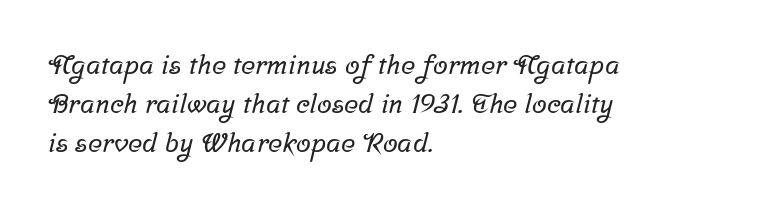
Q: Is the text underlined? A: No.
Q: How is the paragraph aligned? A: Left-aligned.
Q: Is the spacing between letters normal or unusually wide? A: Normal.
Q: Is the spacing between lines tight, normal or loose? A: Normal.
